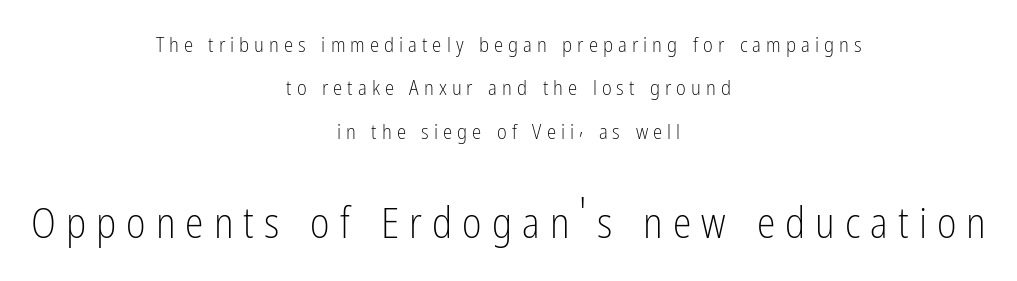
This is roman type, the default non-slanted kind. Note the varied advance widths — an 'i' is clearly narrower than an 'm'. Rule under the text: the space is simply empty. Layout note: lines centered. The later block is typeset at a bigger size than the earlier block.
